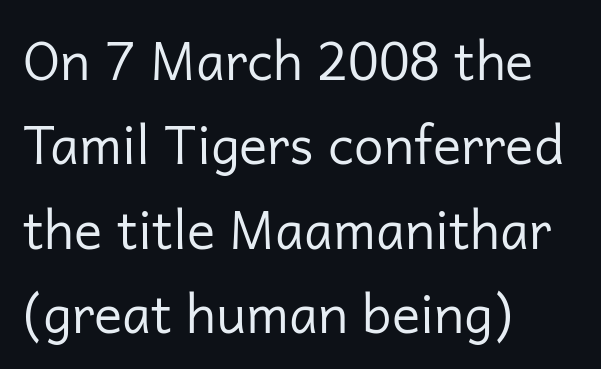
{"serif": "no", "italic": "no", "bold": "no", "weight": "regular", "width": "normal", "stroke_contrast": "low", "x_height": "medium", "monospaced": "no", "underline": "no", "align": "left", "line_spacing": "normal", "line_spacing_ratio": 1.59, "letter_spacing": "normal", "letter_spacing_em": 0.0, "glyph_px": 53}
